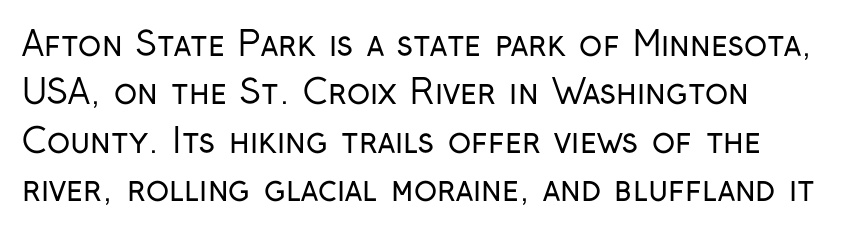
The image shows 34 px regular-weight, condensed sans-serif type, upright; set left-aligned, normal line spacing (1.42x), normal letter spacing, not underlined; low stroke contrast and a medium x-height.
